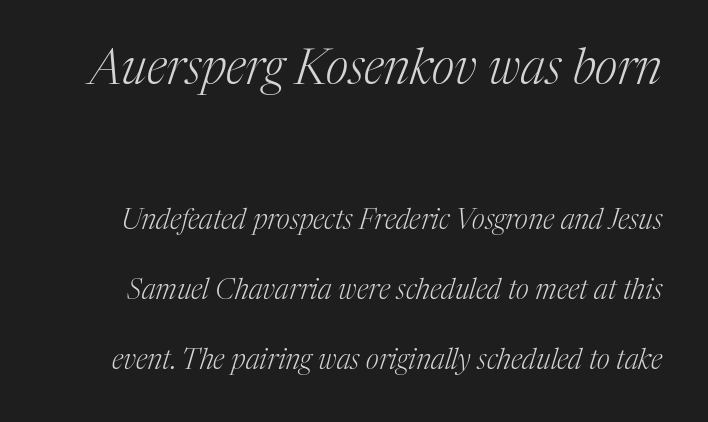
Q: Is the text bold? A: No.
Q: Is the text italic (slanted)? A: Yes, it leans right by about 17 degrees.
Q: Is the typeface a serif or a sans-serif typeface? A: Serif.
Q: Is the text underlined? A: No.
Q: Is the spacing between letters normal or unusually wide? A: Normal.
Q: Is the spacing between lines tight, normal or loose? A: Loose.
Q: Which block of text is set in a larger size, the first (top) or the second (bottom)? A: The first (top) one.
Q: Width (condensed, normal, or wide)? A: Normal.
Q: Stroke contrast? A: Medium.
Q: x-height? A: Medium.
Q: Monospaced? A: No.
